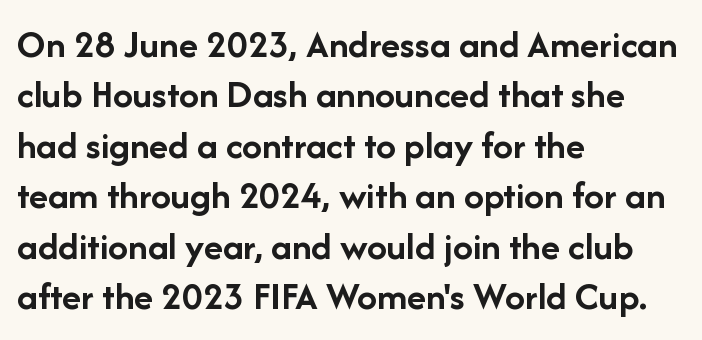
The image shows 40 px semibold sans-serif type, upright; set left-aligned, normal line spacing (1.26x), normal letter spacing, not underlined; low stroke contrast and a medium x-height.
